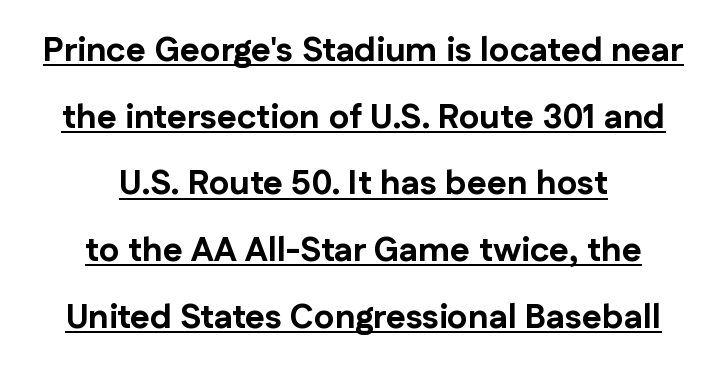
Nobody touched the tracking dial on this one. Does a line run under the words? Yes, clearly. Is this a fixed-width face? No — the glyphs have proportional, varying widths. The typesetting leans heavy: a genuine bold. You can tell from the bare stems that sans-serif type was used.
